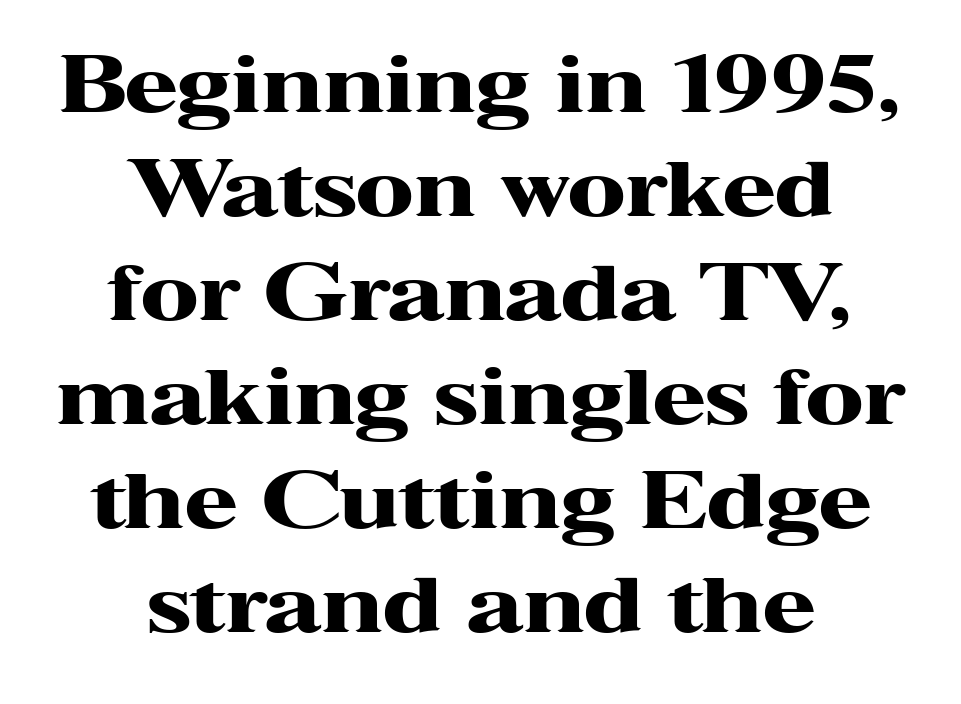
The image shows 77 px heavy, wide serif type, upright; set centered, normal line spacing (1.35x), normal letter spacing, not underlined; high stroke contrast and a medium x-height.
